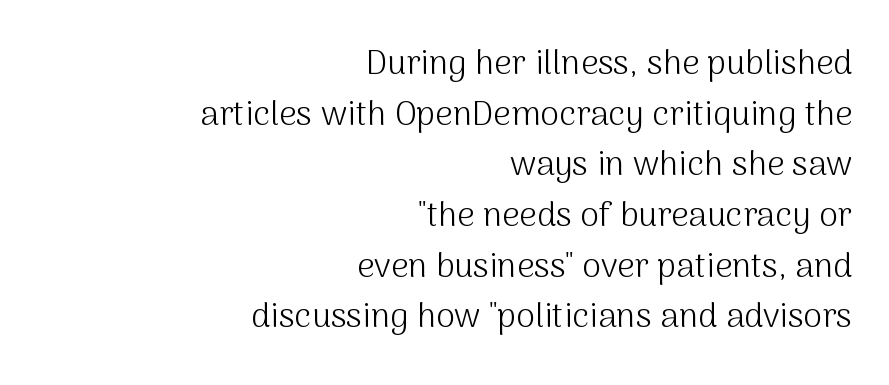
Characters remain perfectly vertical along every line. Check under the words: just untouched page. Regarding leading, the lines here are spaced in the standard way. The typesetter chose a ragged-left arrangement here. These lines are rendered in a variable-pitch font. The strokes are not fattened; the text isn't bold.
